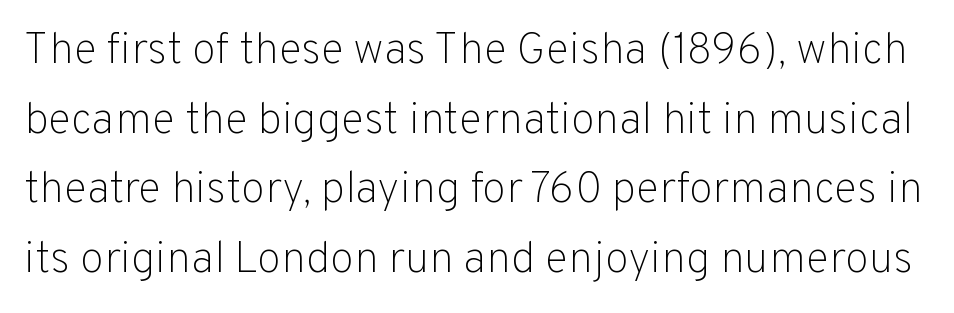
{"serif": "no", "italic": "no", "bold": "no", "weight": "light", "width": "normal", "stroke_contrast": "low", "x_height": "medium", "monospaced": "no", "underline": "no", "line_spacing": "normal", "line_spacing_ratio": 1.58, "letter_spacing": "normal", "letter_spacing_em": 0.0, "glyph_px": 44}
